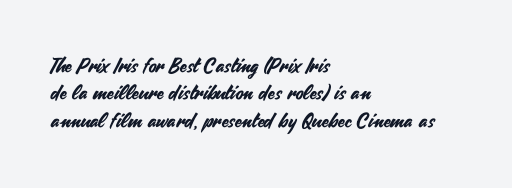
The specimen omits any rule beneath the text block's lines. The face used here is rendered with its standard letterfit. A student would call this left alignment; a typographer would say flush left, rag right. If you measured baseline to baseline, you'd find a middling distance.
